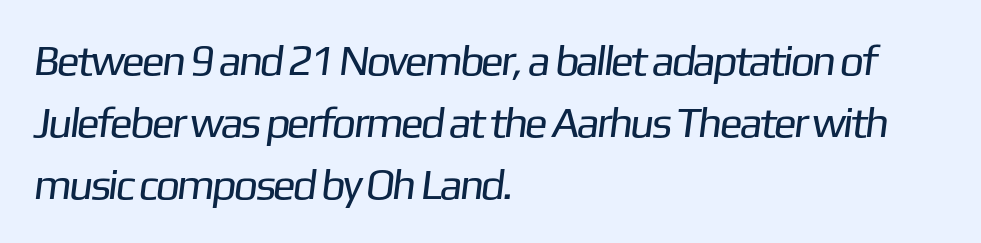
Bold? No — there's no thickening of the strokes. One glance says typical: line gaps are just what's usual. Unlike a traditional serif, this face leaves its strokes unadorned. These lines stack with their left ends in a neat column. The baseline area is clear.
